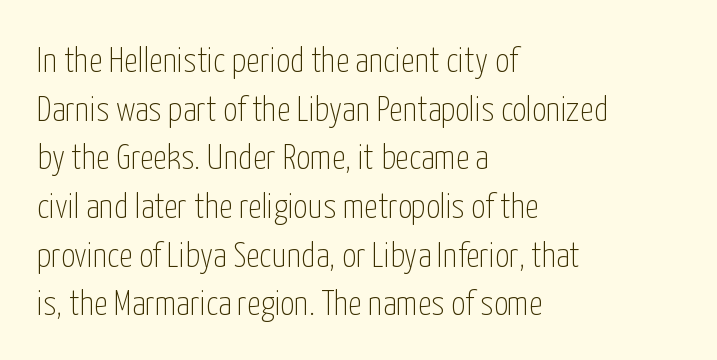
The baseline area is clear. Visually the block forms a straight wall on the left and a jagged coastline on the right. Upright lettering throughout. You could not count columns in this text — the font is proportionally spaced.
